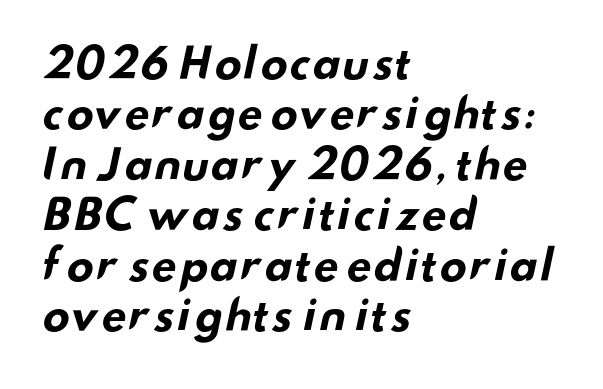
{"serif": "no", "bold": "yes", "weight": "bold", "width": "wide", "stroke_contrast": "low", "x_height": "small", "monospaced": "no", "underline": "no", "align": "left", "line_spacing_ratio": 1.23, "letter_spacing": "normal", "letter_spacing_em": 0.0, "glyph_px": 41}
